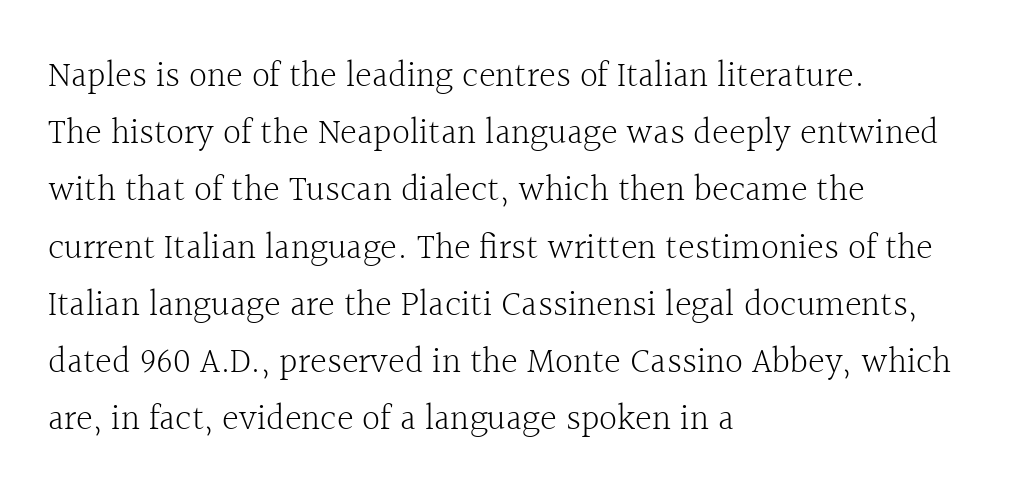
Posture: straight, roman, zero tilt. Unlike a clean sans, this face finishes its strokes with serifs. Default kerning and tracking; the words read as compact shapes. Is the block centered? No — it sits flush against the left margin. Ink coverage per letter is moderate at most.
